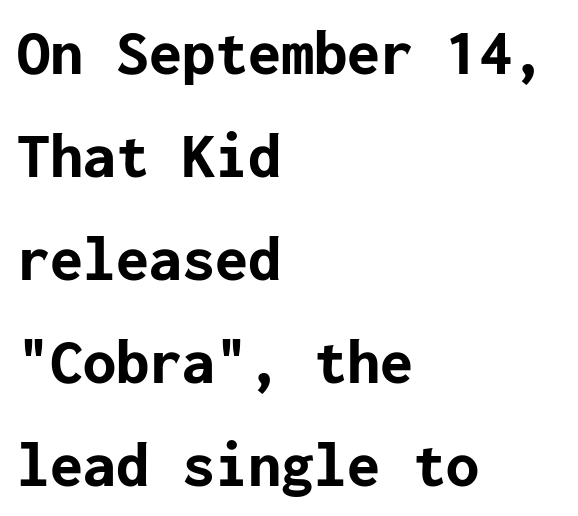
Q: Is the text bold? A: Yes.
Q: Is the text italic (slanted)? A: No, it is upright.
Q: Is the typeface a serif or a sans-serif typeface? A: Sans-serif.
Q: Is the text underlined? A: No.
Q: How is the paragraph aligned? A: Left-aligned.
Q: Is the spacing between letters normal or unusually wide? A: Normal.
Q: Is the spacing between lines tight, normal or loose? A: Normal.
Q: Width (condensed, normal, or wide)? A: Normal.
Q: Stroke contrast? A: Low.
Q: x-height? A: Medium.
